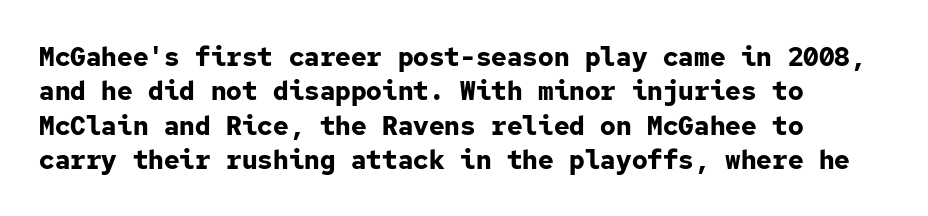
Q: Is the text bold? A: Yes.
Q: Is the text italic (slanted)? A: No, it is upright.
Q: Is the text underlined? A: No.
Q: How is the paragraph aligned? A: Left-aligned.
Q: Is the spacing between letters normal or unusually wide? A: Normal.
Q: Is the spacing between lines tight, normal or loose? A: Normal.
